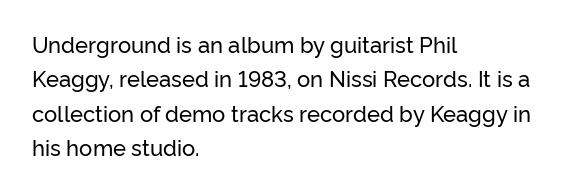
Teacher's note: observe the even left margin — that is flush-left alignment. The passage shown has conventional tracking throughout. It's the straight-up-and-down kind of type. The block of text has a typical density, with ordinary space between rows. The area under the type is left untouched.
